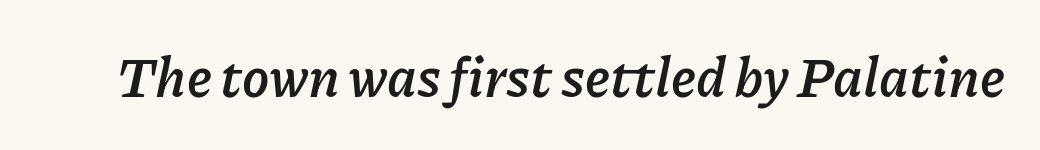
The image shows 55 px semibold type, italic (leaning right); set normal letter spacing, not underlined; low stroke contrast and a medium x-height.
